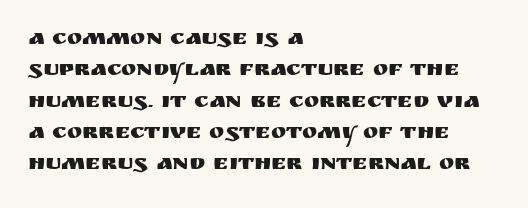
{"italic": "no", "underline": "no", "align": "left", "line_spacing": "normal", "line_spacing_ratio": 1.36, "letter_spacing": "normal", "letter_spacing_em": 0.0, "glyph_px": 23}
